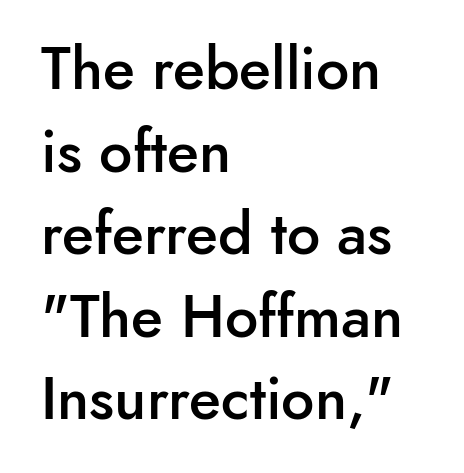
The image shows 59 px semibold sans-serif type, upright; set left-aligned, normal line spacing (1.4x), normal letter spacing, not underlined; low stroke contrast and a small x-height.
